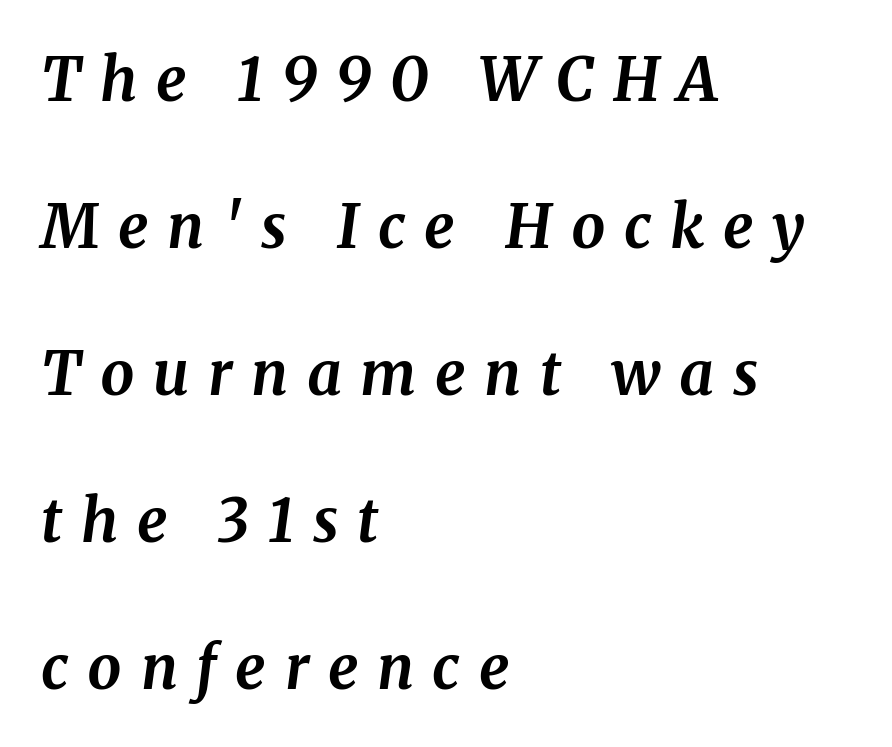
{"serif": "yes", "italic": "yes", "lean": "right", "slant_degrees": 8, "bold": "yes", "weight": "bold", "width": "normal", "stroke_contrast": "medium", "x_height": "medium", "monospaced": "no", "underline": "no", "align": "left", "line_spacing": "loose", "line_spacing_ratio": 2.45, "letter_spacing": "wide", "letter_spacing_em": 0.31, "glyph_px": 60}
